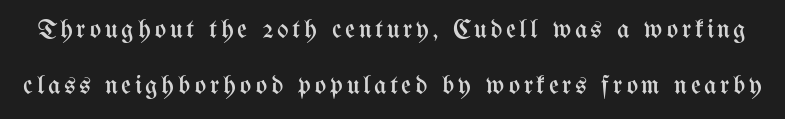
{"italic": "no", "bold": "no", "underline": "no", "line_spacing": "loose", "line_spacing_ratio": 2.08, "glyph_px": 27}
